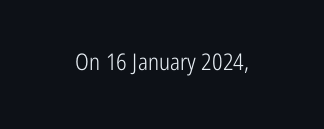
The type is set solid horizontally, with unmodified tracking. Words float on clear page, feet unadorned. A quiet, ordinary-to-light weight characterises the typeface. The type sits square on the baseline with zero lean.
